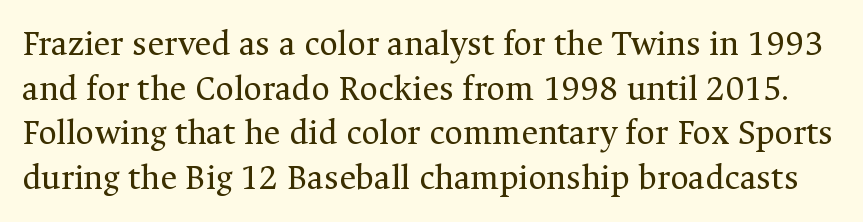
The image shows 36 px regular-weight serif type, upright; set line spacing 1.24x, normal letter spacing, not underlined; medium stroke contrast and a medium x-height.
